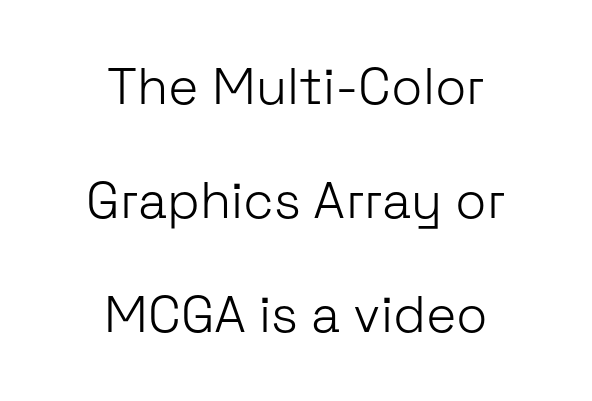
Q: Is the text bold? A: No.
Q: Is the text italic (slanted)? A: No, it is upright.
Q: Is the typeface a serif or a sans-serif typeface? A: Sans-serif.
Q: Is the text underlined? A: No.
Q: How is the paragraph aligned? A: Centered.
Q: Is the spacing between letters normal or unusually wide? A: Normal.
Q: Is the spacing between lines tight, normal or loose? A: Loose.
Q: Width (condensed, normal, or wide)? A: Normal.
Q: Stroke contrast? A: Low.
Q: x-height? A: Medium.
Q: Monospaced? A: No.
